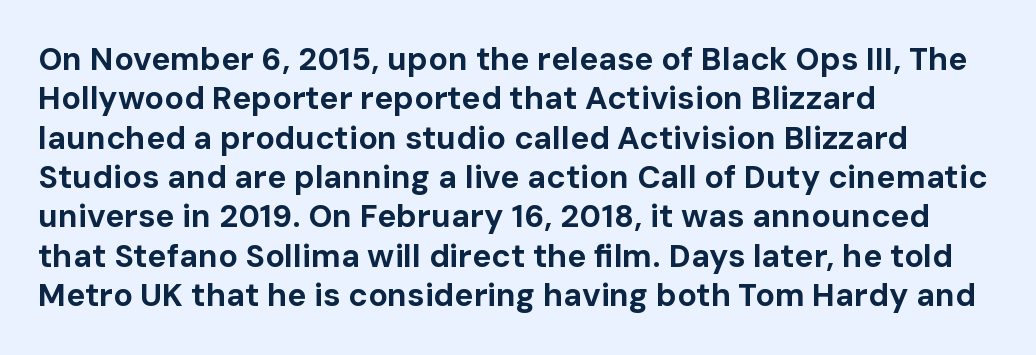
Quick note: underline off. Line starts are locked; line ends wander. Each letter keeps its own natural width here, so spacing adapts to shape. Its strokes are broad and dark, the hallmark of bold type.
